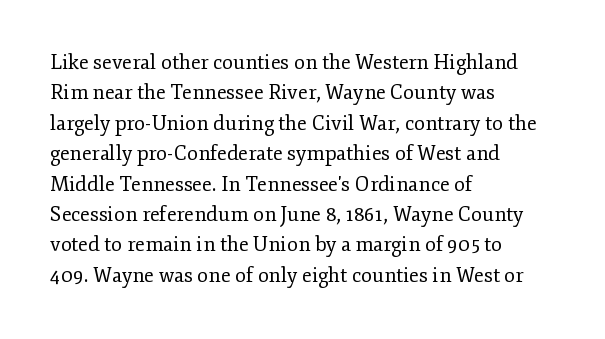
Q: Is the text bold? A: No.
Q: Is the text italic (slanted)? A: No, it is upright.
Q: Is the text underlined? A: No.
Q: How is the paragraph aligned? A: Left-aligned.
Q: Is the spacing between letters normal or unusually wide? A: Normal.
Q: Is the spacing between lines tight, normal or loose? A: Normal.
